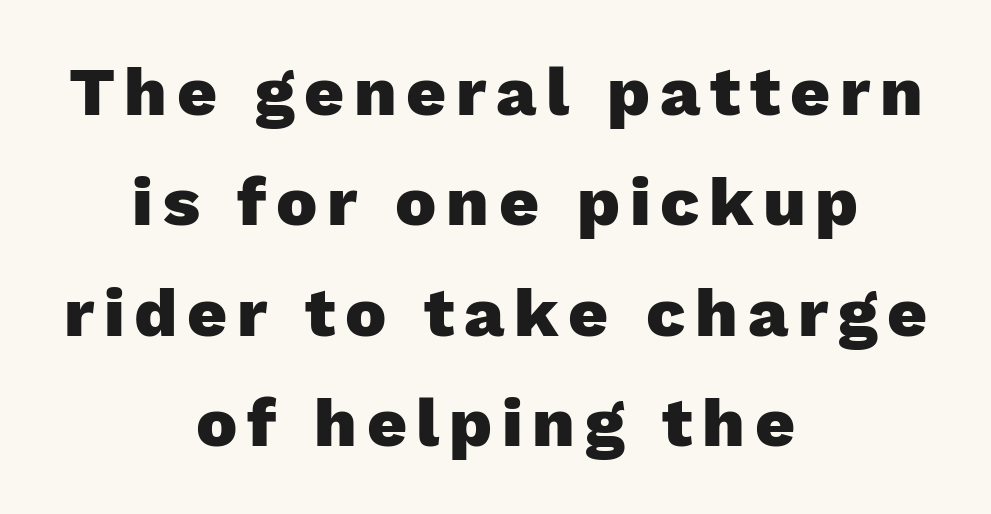
{"serif": "no", "italic": "no", "bold": "yes", "weight": "heavy", "width": "normal", "stroke_contrast": "low", "x_height": "medium", "monospaced": "no", "underline": "no", "align": "center", "line_spacing": "normal", "line_spacing_ratio": 1.6, "glyph_px": 69}
